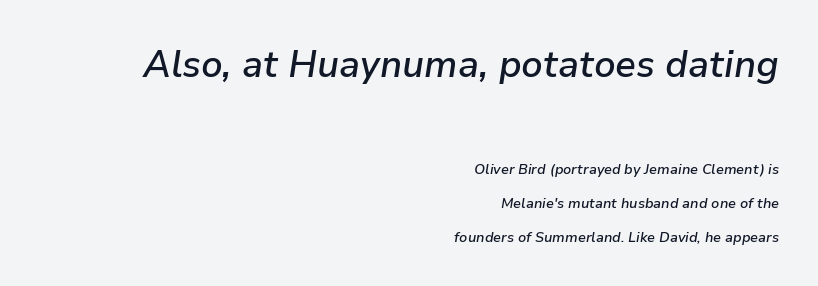
A typesetter would call this zero additional tracking. Each row of text sits above clean, open space. These words are printed semibold, heavier than regular yet not bold. Quick note: interline space is abundant. Short and long lines alike share a common ending point at right.
